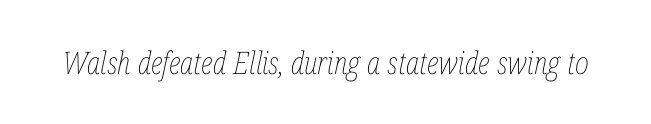
{"italic": "yes", "lean": "right", "slant_degrees": 12, "bold": "no", "weight": "thin", "width": "condensed", "stroke_contrast": "low", "x_height": "medium", "monospaced": "no", "underline": "no", "letter_spacing": "normal", "letter_spacing_em": 0.0, "glyph_px": 31}
